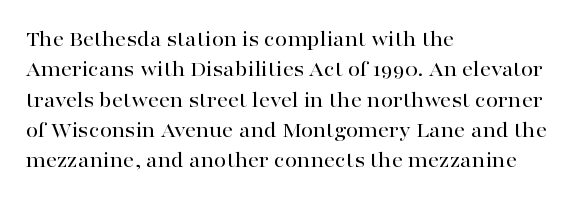
Descenders are the only things crossing below the line. The paragraph has a hard left edge and a soft right edge. Nothing unusual about the tracking: characters are spaced as the font intends. Vertically, the passage feels balanced, rows spaced as you'd expect. If you drew a line through each stem, it would be perfectly vertical.
